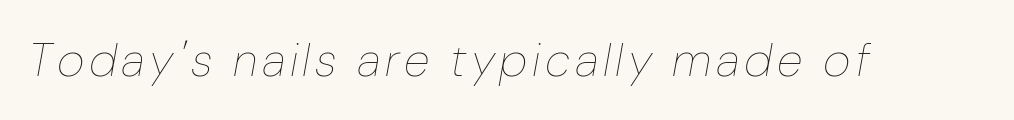
{"italic": "yes", "lean": "right", "slant_degrees": 10, "bold": "no", "weight": "thin", "width": "condensed", "stroke_contrast": "low", "x_height": "medium", "monospaced": "no", "underline": "no", "glyph_px": 47}
